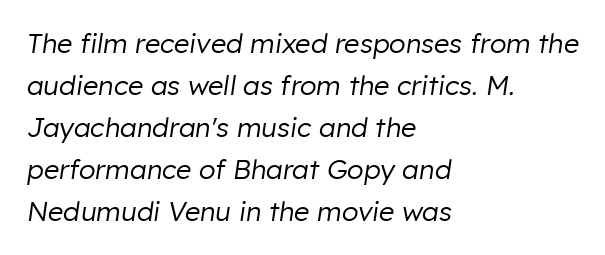
The image shows 27 px text type, italic (leaning right); set left-aligned, normal line spacing (1.56x), normal letter spacing, not underlined.
